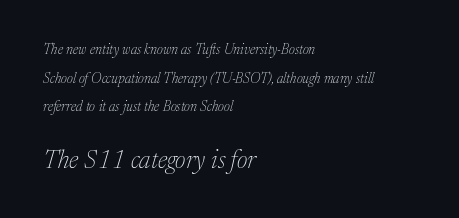
{"italic": "yes", "lean": "right", "slant_degrees": 17, "bold": "no", "underline": "no", "align": "left", "line_spacing": "loose", "line_spacing_ratio": 2.04, "letter_spacing": "normal", "letter_spacing_em": 0.0, "larger_block": "second", "size_ratio": 1.79, "glyph_px": 25}
